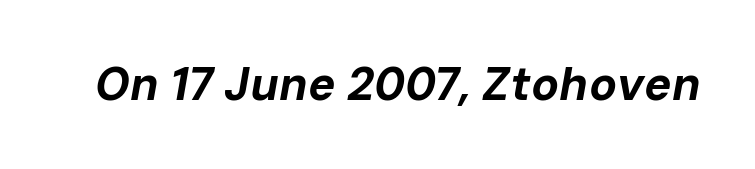
{"italic": "yes", "lean": "right", "slant_degrees": 10, "bold": "yes", "weight": "bold", "width": "normal", "stroke_contrast": "low", "x_height": "medium", "monospaced": "no", "underline": "no", "letter_spacing": "normal", "letter_spacing_em": 0.0, "glyph_px": 46}
